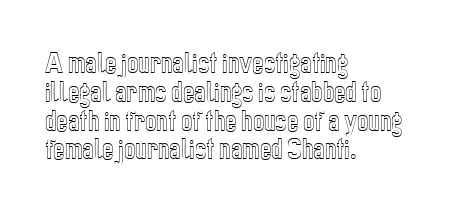
Q: Is the text italic (slanted)? A: No, it is upright.
Q: Is the text underlined? A: No.
Q: How is the paragraph aligned? A: Left-aligned.
Q: Is the spacing between letters normal or unusually wide? A: Normal.
